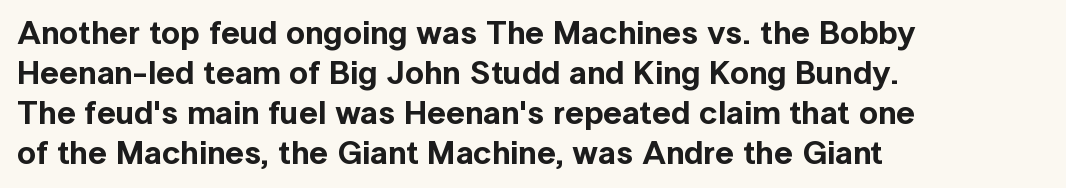
{"serif": "no", "italic": "no", "width": "normal", "x_height": "medium", "monospaced": "no", "underline": "no", "align": "left", "line_spacing_ratio": 1.21, "letter_spacing": "normal", "letter_spacing_em": 0.0, "glyph_px": 33}
